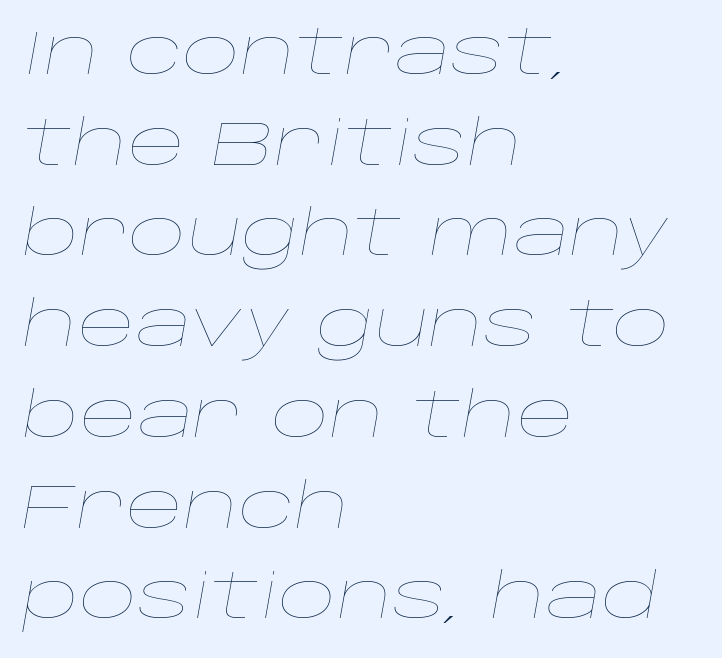
Q: Is the text bold? A: No.
Q: Is the text italic (slanted)? A: Yes, it leans right by about 10 degrees.
Q: Is the text underlined? A: No.
Q: How is the paragraph aligned? A: Left-aligned.
Q: Is the spacing between letters normal or unusually wide? A: Normal.
Q: Is the spacing between lines tight, normal or loose? A: Normal.
Q: Width (condensed, normal, or wide)? A: Wide.
Q: Stroke contrast? A: Low.
Q: x-height? A: Large.
Q: Monospaced? A: No.
